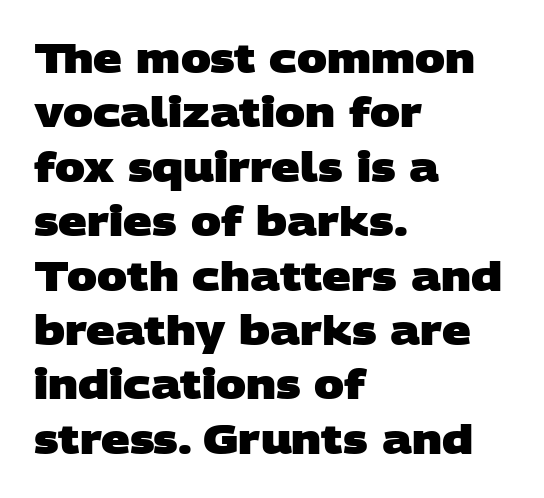
A typesetter would call this zero additional tracking. The space beneath each line is pristine and unruled. Font category for this specimen: sans-serif. Spacing verdict: proportional, widths tailored to each character. These lines sit exactly where default settings would place them. Typesetter's note: full bold, strokes at maximum text heaviness.
